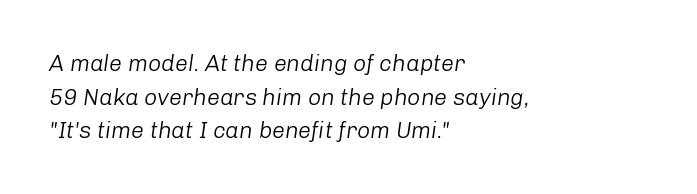
Q: Is the text bold? A: No.
Q: Is the text italic (slanted)? A: Yes, it leans right by about 8 degrees.
Q: Is the text underlined? A: No.
Q: How is the paragraph aligned? A: Left-aligned.
Q: Is the spacing between letters normal or unusually wide? A: Normal.
Q: Is the spacing between lines tight, normal or loose? A: Normal.
